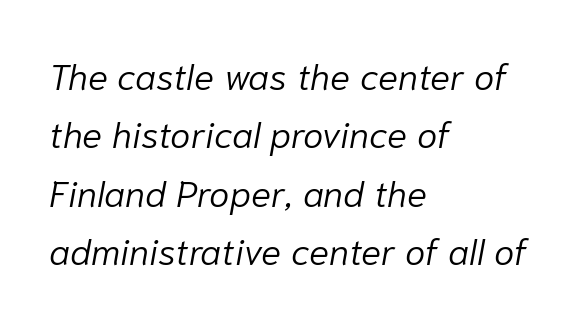
{"italic": "yes", "lean": "right", "slant_degrees": 10, "bold": "no", "weight": "light", "width": "normal", "stroke_contrast": "low", "x_height": "medium", "monospaced": "no", "underline": "no", "align": "left", "line_spacing": "normal", "line_spacing_ratio": 1.58, "letter_spacing": "normal", "letter_spacing_em": 0.0, "glyph_px": 37}
